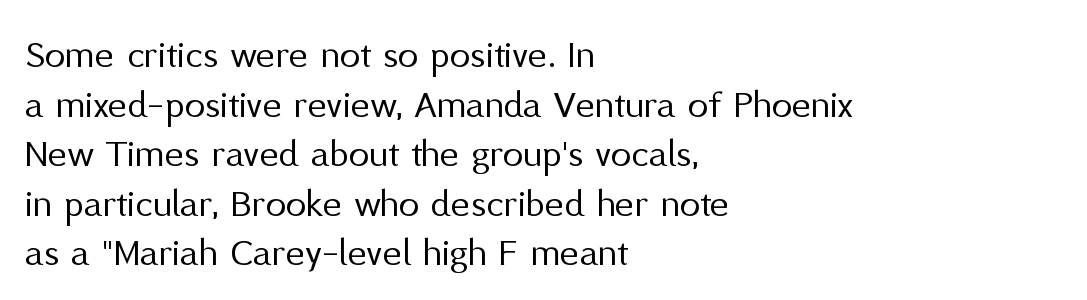
{"serif": "no", "italic": "no", "bold": "no", "weight": "regular", "width": "normal", "stroke_contrast": "medium", "x_height": "medium", "monospaced": "no", "underline": "no", "align": "left", "line_spacing_ratio": 1.21, "letter_spacing": "normal", "letter_spacing_em": 0.0, "glyph_px": 41}
